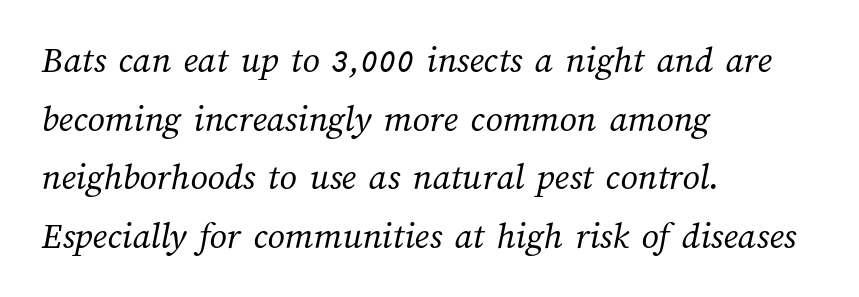
The image shows 38 px regular-weight type; set left-aligned, normal line spacing (1.54x), normal letter spacing, not underlined; medium stroke contrast and a medium x-height.
